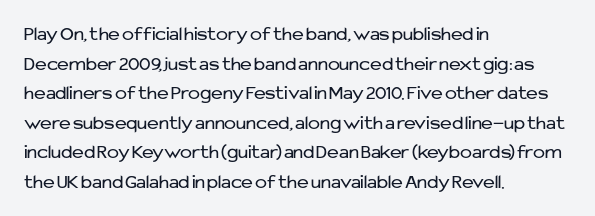
{"italic": "no", "bold": "no", "underline": "no", "align": "left", "line_spacing": "normal", "line_spacing_ratio": 1.48, "letter_spacing": "normal", "letter_spacing_em": 0.0, "glyph_px": 20}
